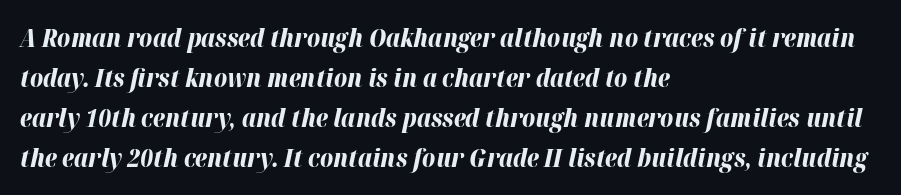
Typesetter's note: full bold, strokes at maximum text heaviness. What's the leading like? Ordinary, nothing unusual. The lines in this sample share a left origin and differ only in where they stop. Characters are canted at an angle relative to the baseline's perpendicular.
